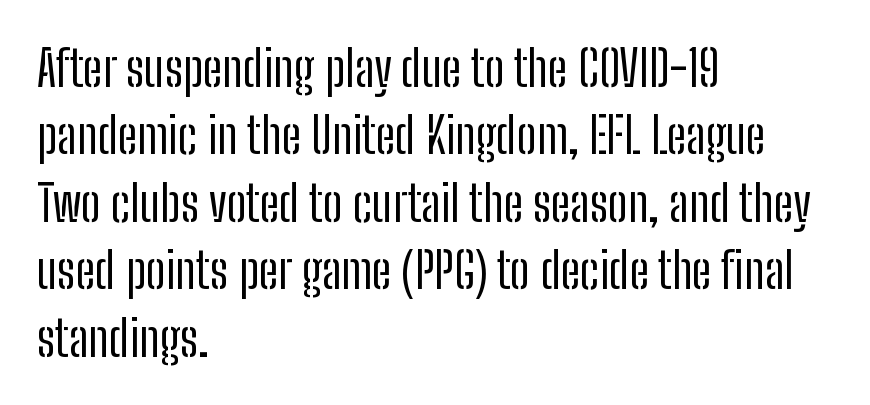
Q: Is the text bold? A: No.
Q: Is the text italic (slanted)? A: No, it is upright.
Q: Is the typeface a serif or a sans-serif typeface? A: Sans-serif.
Q: Is the text underlined? A: No.
Q: How is the paragraph aligned? A: Left-aligned.
Q: Is the spacing between letters normal or unusually wide? A: Normal.
Q: Is the spacing between lines tight, normal or loose? A: Normal.
Q: Width (condensed, normal, or wide)? A: Condensed.
Q: Stroke contrast? A: Low.
Q: x-height? A: Medium.
Q: Monospaced? A: No.
